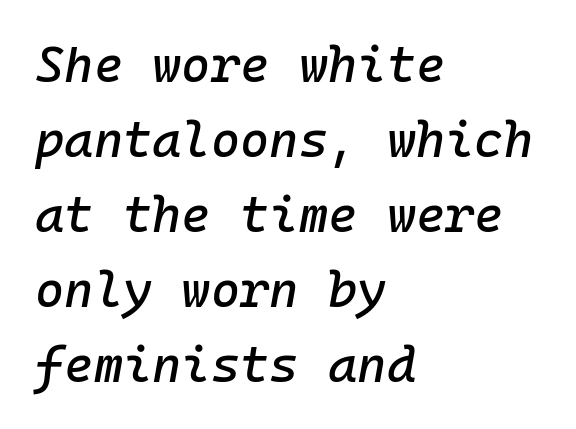
Q: Is the text italic (slanted)? A: Yes, it leans right by about 10 degrees.
Q: Is the text underlined? A: No.
Q: How is the paragraph aligned? A: Left-aligned.
Q: Is the spacing between letters normal or unusually wide? A: Normal.
Q: Is the spacing between lines tight, normal or loose? A: Normal.
Q: Width (condensed, normal, or wide)? A: Normal.
Q: Stroke contrast? A: Low.
Q: x-height? A: Medium.
Q: Monospaced? A: Yes.
